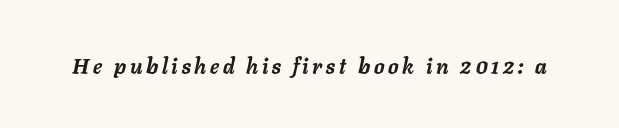
{"italic": "yes", "lean": "right", "slant_degrees": 11, "bold": "yes", "underline": "no", "glyph_px": 21}
